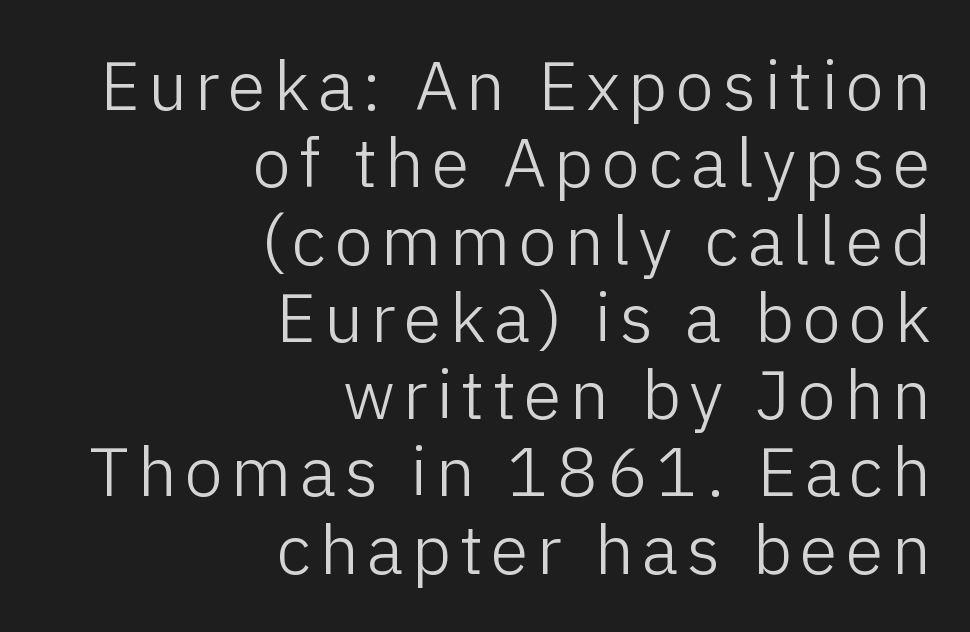
{"serif": "no", "italic": "no", "bold": "no", "weight": "light", "width": "normal", "stroke_contrast": "low", "x_height": "medium", "monospaced": "no", "underline": "no", "align": "right", "line_spacing": "tight", "line_spacing_ratio": 1.12, "glyph_px": 69}
